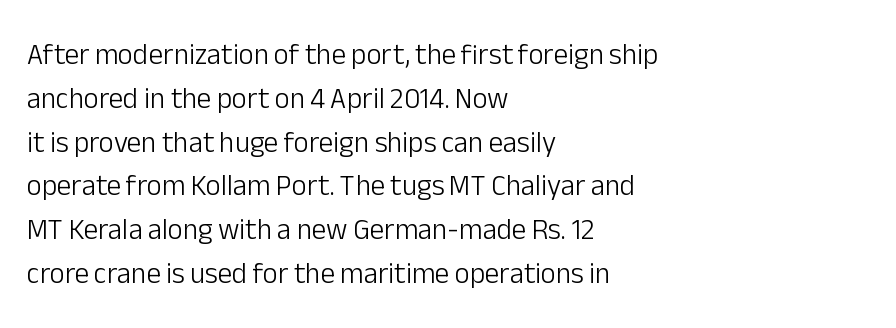
The image shows 29 px light sans-serif type, upright; set left-aligned, normal line spacing (1.51x), normal letter spacing, not underlined; low stroke contrast and a medium x-height.
